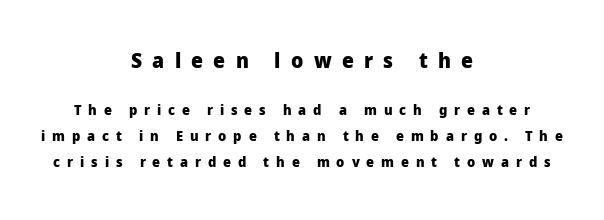
Q: Is the text bold? A: Yes.
Q: Is the text italic (slanted)? A: No, it is upright.
Q: Is the text underlined? A: No.
Q: How is the paragraph aligned? A: Centered.
Q: Is the spacing between letters normal or unusually wide? A: Unusually wide.
Q: Which block of text is set in a larger size, the first (top) or the second (bottom)? A: The first (top) one.
